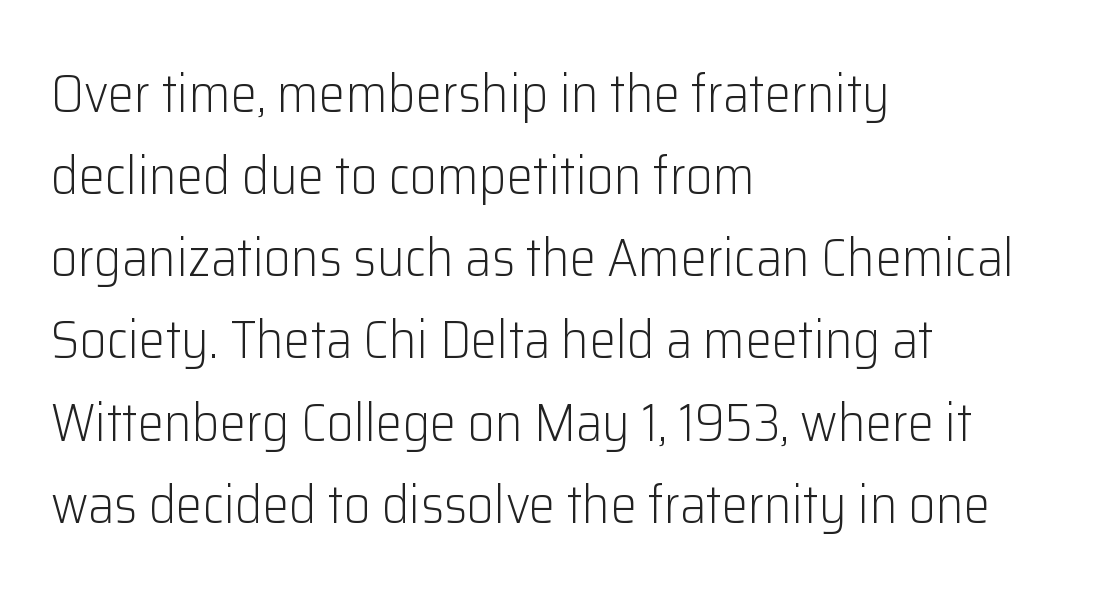
The image shows 53 px light sans-serif type, upright; set left-aligned, normal line spacing (1.55x), normal letter spacing, not underlined; low stroke contrast and a medium x-height.
